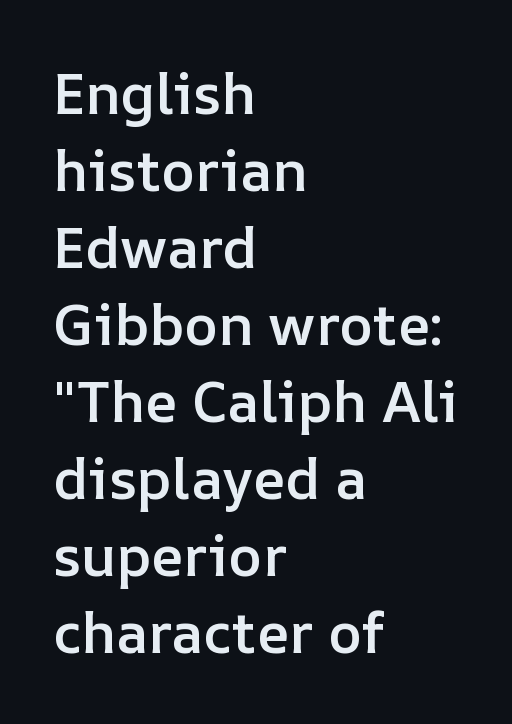
{"italic": "no", "bold": "semi", "weight": "semibold", "width": "normal", "stroke_contrast": "low", "x_height": "medium", "monospaced": "no", "underline": "no", "align": "left", "line_spacing": "normal", "line_spacing_ratio": 1.35, "letter_spacing": "normal", "letter_spacing_em": 0.0, "glyph_px": 57}
